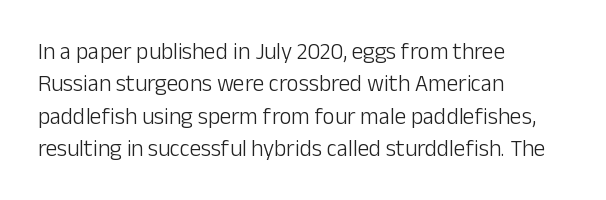
The image shows 23 px text type, upright; set left-aligned, normal line spacing (1.41x), normal letter spacing, not underlined.
